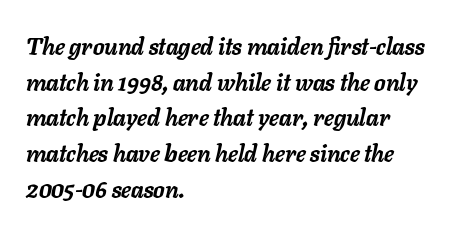
The image shows 23 px bold type, italic (leaning right); set left-aligned, normal line spacing (1.55x), normal letter spacing, not underlined.
